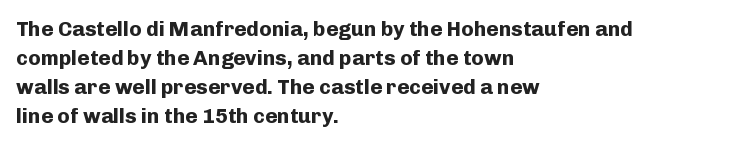
Q: Is the text bold? A: Yes.
Q: Is the text italic (slanted)? A: No, it is upright.
Q: Is the text underlined? A: No.
Q: How is the paragraph aligned? A: Left-aligned.
Q: Is the spacing between letters normal or unusually wide? A: Normal.
Q: Is the spacing between lines tight, normal or loose? A: Normal.
